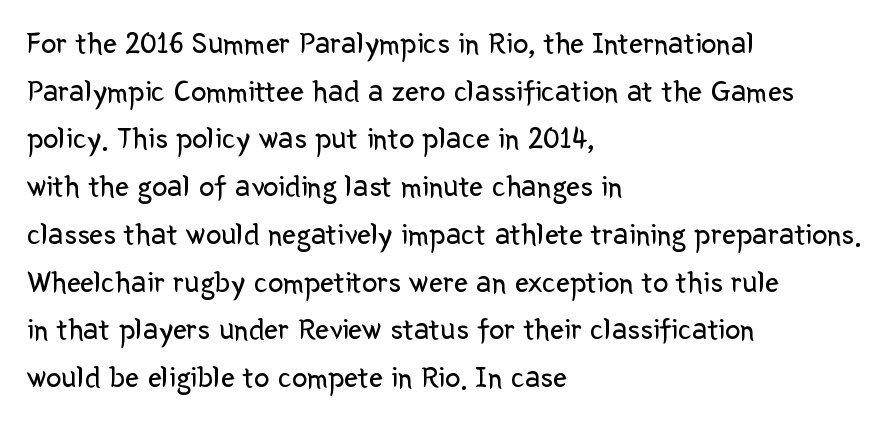
The image shows 31 px regular-weight sans-serif type, upright; set left-aligned, normal line spacing (1.54x), normal letter spacing, not underlined; low stroke contrast and a medium x-height.
